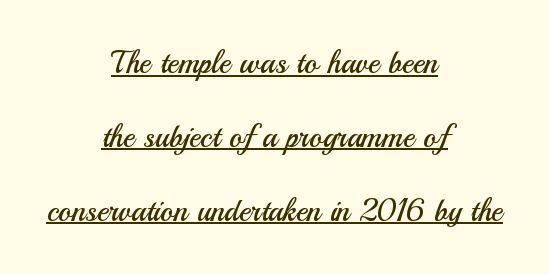
What stands out about the letter spacing? Nothing — it is the standard amount. Notice the wide empty band between every row — that's loose leading. What decoration does the sample have? An underline. In CSS terms this would be text-align: center. You could not count columns in this text — the font is proportionally spaced.
